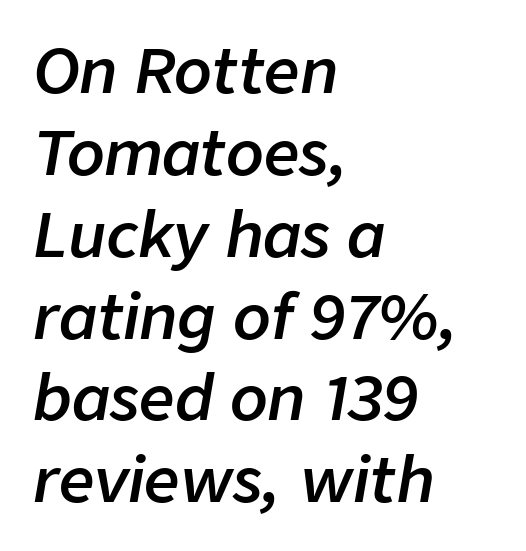
The image shows 62 px semibold type, italic (leaning right); set left-aligned, normal line spacing (1.32x), normal letter spacing, not underlined; low stroke contrast and a medium x-height.
